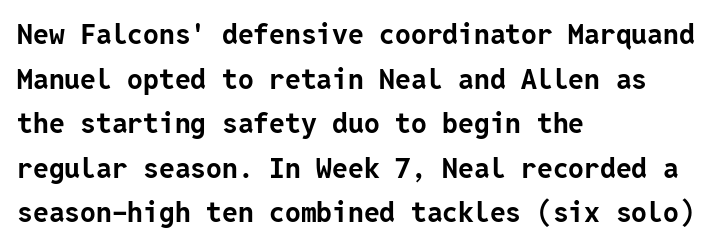
Q: Is the text bold? A: Yes.
Q: Is the text italic (slanted)? A: No, it is upright.
Q: Is the typeface a serif or a sans-serif typeface? A: Sans-serif.
Q: Is the text underlined? A: No.
Q: How is the paragraph aligned? A: Left-aligned.
Q: Is the spacing between letters normal or unusually wide? A: Normal.
Q: Is the spacing between lines tight, normal or loose? A: Normal.
Q: Width (condensed, normal, or wide)? A: Normal.
Q: Stroke contrast? A: Low.
Q: x-height? A: Medium.
